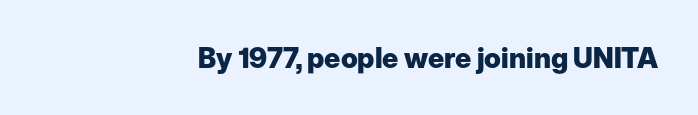
The image shows 28 px heavy sans-serif type, upright; set right-aligned, normal letter spacing, not underlined; low stroke contrast and a medium x-height.
